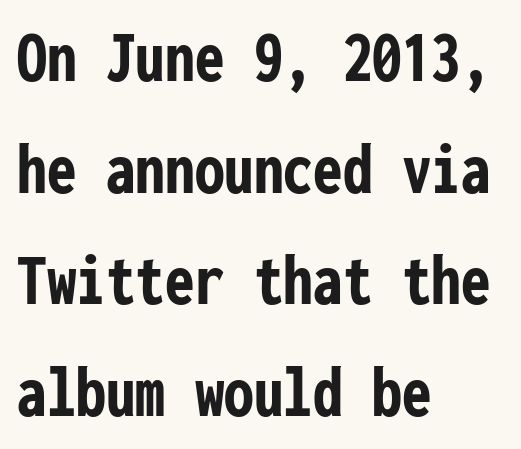
This sample has the even, mechanical cadence of fixed-width lettering. If you drew a line through each stem, it would be perfectly vertical. A typesetter would label this face a sans. Reading down the column, the eye jumps a familiar distance to each next line. The tracking reads as untouched default to a designer's eye. The glyphs are unaccompanied by any horizontal stroke below them.
